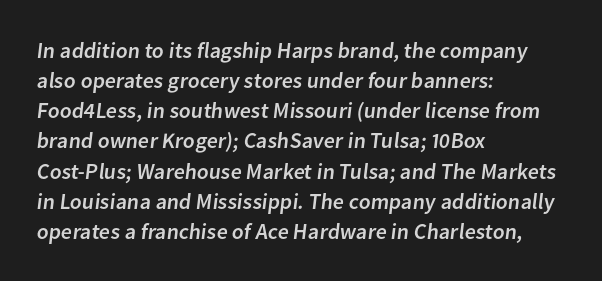
Rows of type keep a routine distance in the vertical direction. A typesetter would call this zero additional tracking. Leftover space on each line is placed entirely after the last word. Descenders are the only things crossing below the line.
